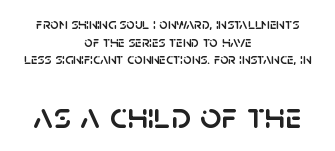
The image shows 37 px sans-serif type, upright; set centered, line spacing 1.18x, normal letter spacing, not underlined; the second (bottom) block is 2.47x larger; low stroke contrast and a large x-height.
